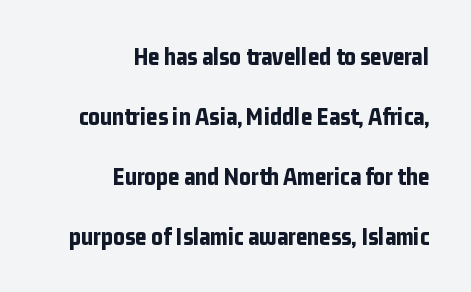
{"italic": "no", "bold": "yes", "underline": "no", "align": "right", "line_spacing": "loose", "line_spacing_ratio": 2.4, "letter_spacing": "normal", "letter_spacing_em": 0.0, "glyph_px": 25}
